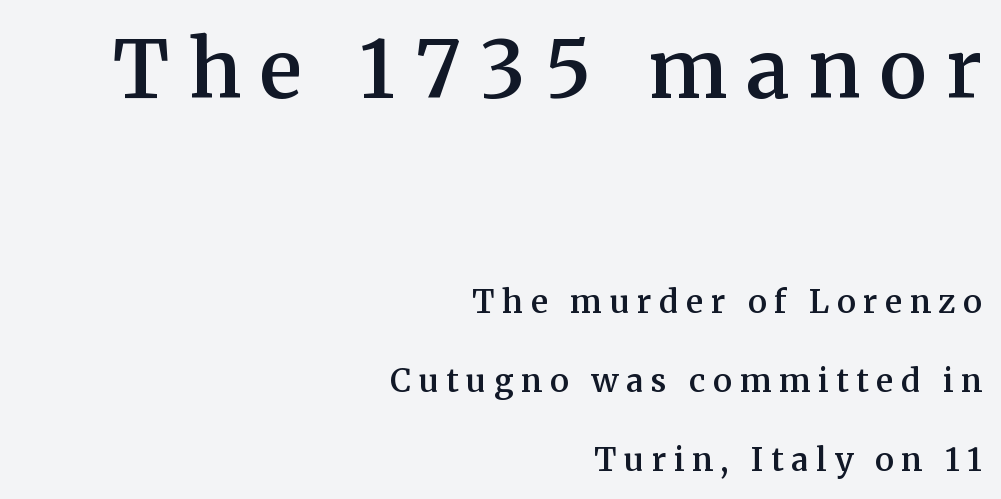
Q: Is the text bold? A: Semi-bold.
Q: Is the text italic (slanted)? A: No, it is upright.
Q: Is the typeface a serif or a sans-serif typeface? A: Serif.
Q: Is the text underlined? A: No.
Q: How is the paragraph aligned? A: Right-aligned.
Q: Is the spacing between letters normal or unusually wide? A: Unusually wide.
Q: Is the spacing between lines tight, normal or loose? A: Loose.
Q: Which block of text is set in a larger size, the first (top) or the second (bottom)? A: The first (top) one.
Q: Width (condensed, normal, or wide)? A: Normal.
Q: Stroke contrast? A: Medium.
Q: x-height? A: Medium.
Q: Monospaced? A: No.
